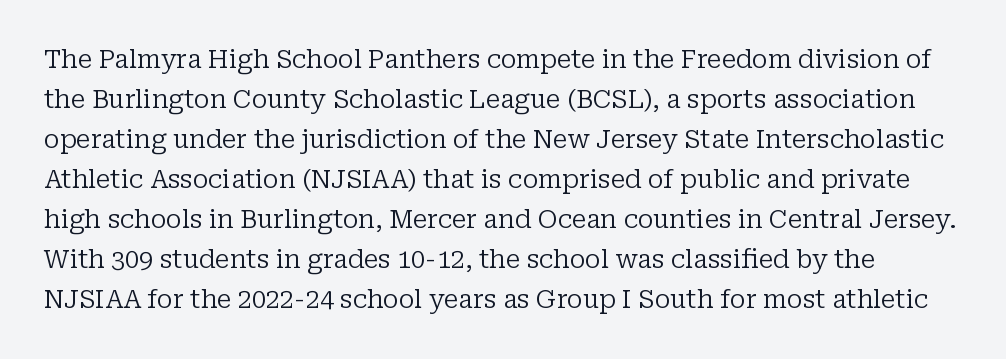
{"italic": "no", "bold": "no", "underline": "no", "line_spacing": "normal", "line_spacing_ratio": 1.6, "letter_spacing": "normal", "letter_spacing_em": 0.0, "glyph_px": 25}
